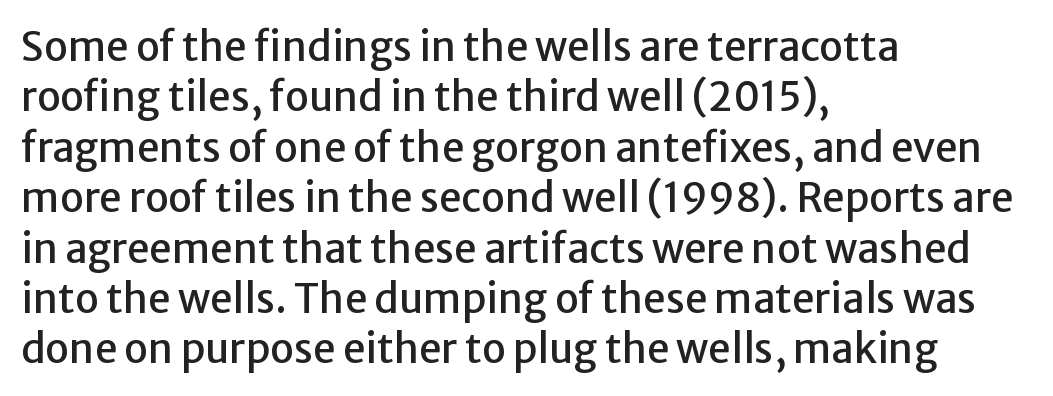
{"serif": "no", "italic": "no", "width": "normal", "stroke_contrast": "low", "x_height": "medium", "monospaced": "no", "underline": "no", "align": "left", "line_spacing": "normal", "line_spacing_ratio": 1.26, "letter_spacing": "normal", "letter_spacing_em": 0.0, "glyph_px": 40}
